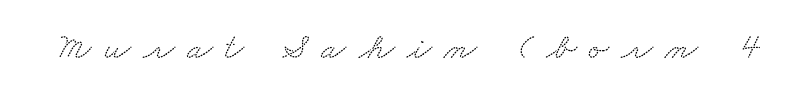
This rendering employs a face with finishing strokes, i.e., a serif. The face used here is proportionally spaced, like ordinary book or web type. Short note: letters widely spaced. Decoration check: the copy has no underline.
